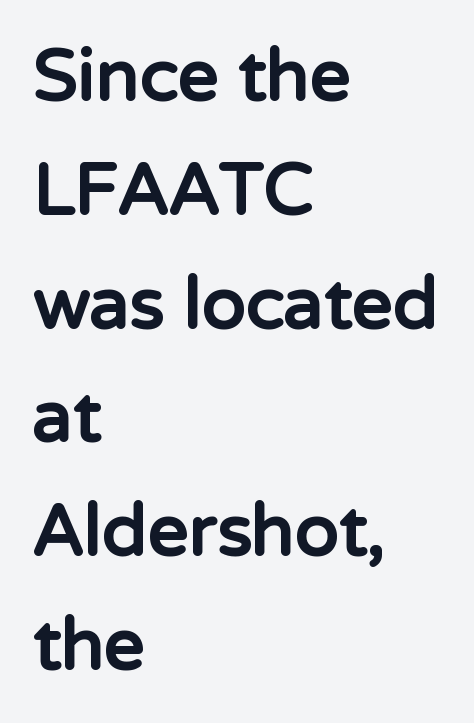
You could not count columns in this text — the font is proportionally spaced. The letters sit at their default tracking, neither squeezed nor spread. Notice how the passage keeps a crisp vertical edge on the left only. The specimen omits any rule beneath the text block's lines.
